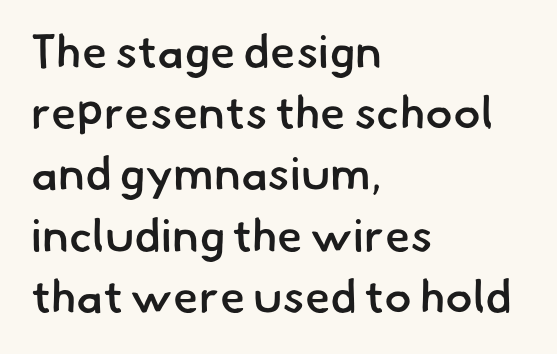
Q: Is the text bold? A: Semi-bold.
Q: Is the typeface a serif or a sans-serif typeface? A: Sans-serif.
Q: Is the text underlined? A: No.
Q: How is the paragraph aligned? A: Left-aligned.
Q: Is the spacing between letters normal or unusually wide? A: Normal.
Q: Is the spacing between lines tight, normal or loose? A: Normal.
Q: Width (condensed, normal, or wide)? A: Normal.
Q: Stroke contrast? A: Low.
Q: x-height? A: Small.
Q: Monospaced? A: No.
